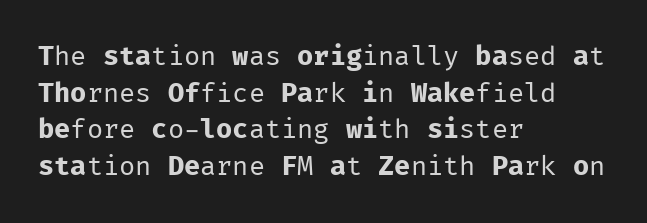
Reading down the block, your eye returns to a fixed left position each line. Do the letters lean? They stand straight. The strip under each line holds only bare page. Bold? No — there's no thickening of the strokes. Line spacing here is normal. Glyph-to-glyph distance matches everyday printed text.
